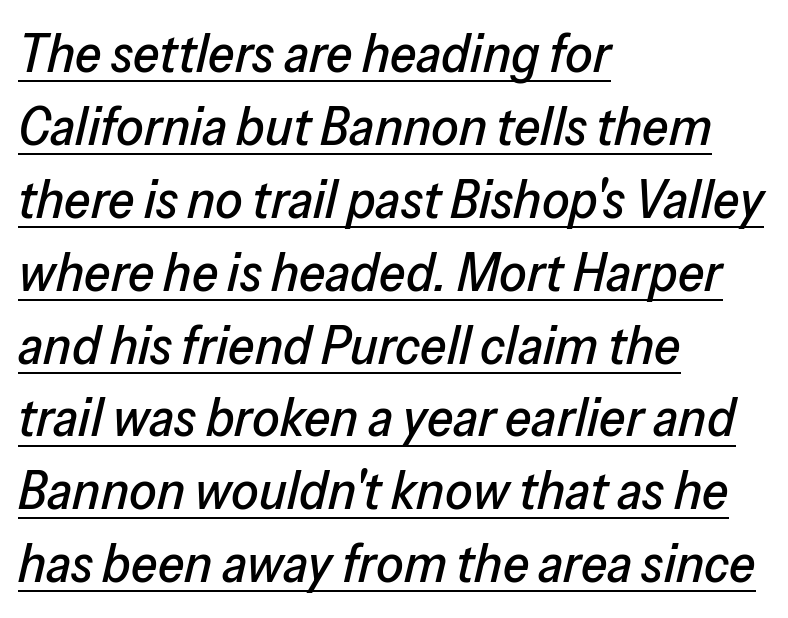
Rows of type keep a routine distance in the vertical direction. Line starts are locked; line ends wander. Looking at the ascenders, they clearly lean. A rule runs beneath these lines of type. Spacing verdict: proportional, widths tailored to each character. Here the glyphs are tracked normally, forming tight word shapes.
